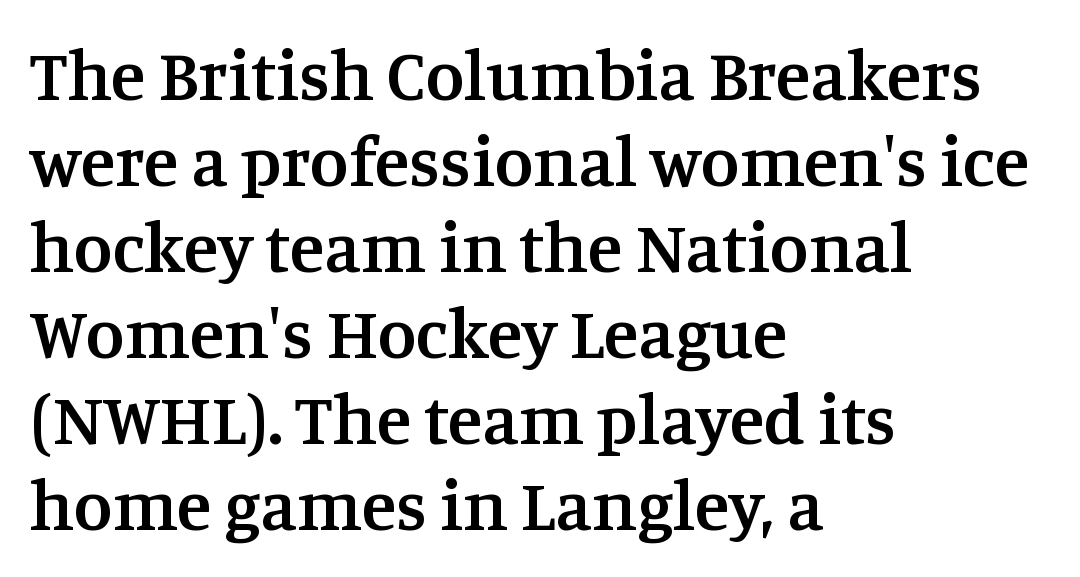
The image shows 71 px semibold serif type, upright; set left-aligned, line spacing 1.21x, normal letter spacing, not underlined; medium stroke contrast and a large x-height.
